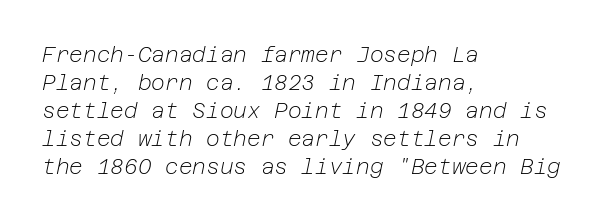
The image shows 21 px text type, italic (leaning right); set left-aligned, normal line spacing (1.33x), normal letter spacing, not underlined.
